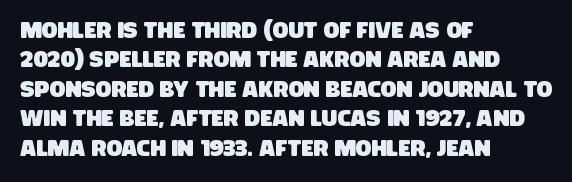
Q: Is the text underlined? A: No.
Q: How is the paragraph aligned? A: Left-aligned.
Q: Is the spacing between letters normal or unusually wide? A: Normal.
Q: Is the spacing between lines tight, normal or loose? A: Normal.
